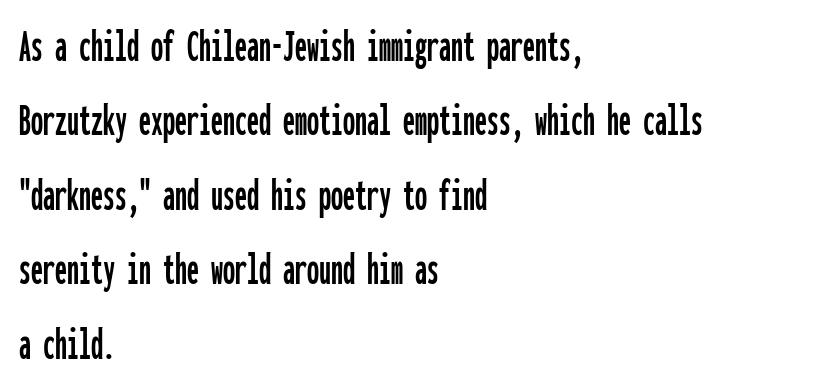
Q: Is the text italic (slanted)? A: No, it is upright.
Q: Is the typeface a serif or a sans-serif typeface? A: Sans-serif.
Q: Is the text underlined? A: No.
Q: How is the paragraph aligned? A: Left-aligned.
Q: Is the spacing between letters normal or unusually wide? A: Normal.
Q: Is the spacing between lines tight, normal or loose? A: Normal.
Q: Width (condensed, normal, or wide)? A: Condensed.
Q: Stroke contrast? A: Low.
Q: x-height? A: Medium.
Q: Monospaced? A: Yes.
